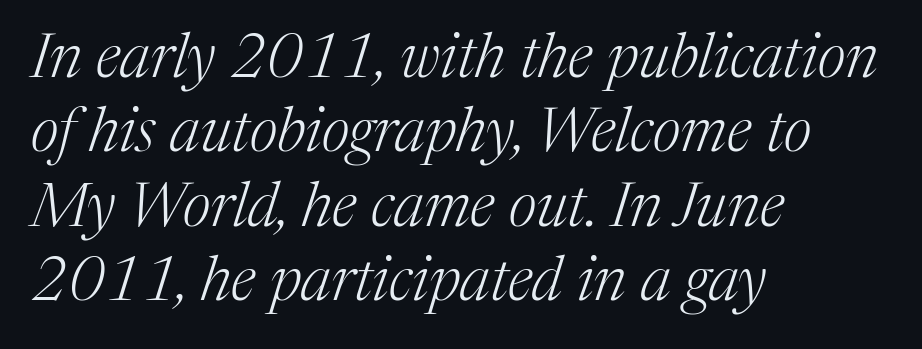
{"serif": "yes", "italic": "yes", "lean": "right", "slant_degrees": 17, "bold": "no", "weight": "light", "width": "normal", "stroke_contrast": "medium", "x_height": "medium", "monospaced": "no", "underline": "no", "align": "left", "line_spacing_ratio": 1.2, "letter_spacing": "normal", "letter_spacing_em": 0.0, "glyph_px": 62}
